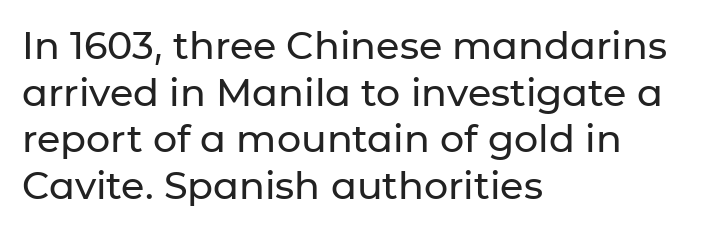
The face used here is proportionally spaced, like ordinary book or web type. These lines are set flush left with a ragged right edge. The typography opts for an upright posture over an oblique one. The line texture is even and compact thanks to regular tracking.
